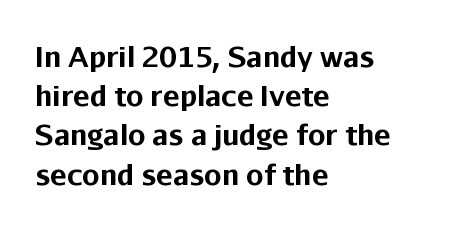
Q: Is the text bold? A: Yes.
Q: Is the text italic (slanted)? A: No, it is upright.
Q: Is the typeface a serif or a sans-serif typeface? A: Sans-serif.
Q: Is the text underlined? A: No.
Q: How is the paragraph aligned? A: Left-aligned.
Q: Is the spacing between letters normal or unusually wide? A: Normal.
Q: Is the spacing between lines tight, normal or loose? A: Normal.
Q: Width (condensed, normal, or wide)? A: Normal.
Q: Stroke contrast? A: Low.
Q: x-height? A: Medium.
Q: Monospaced? A: No.
